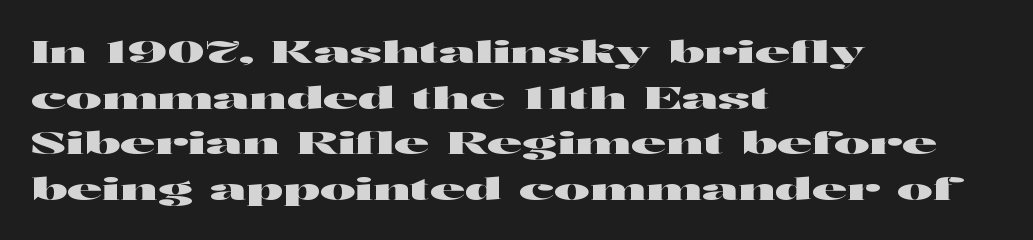
The designer went with a sans here, leaving each stem footless. The gap between lines stays unmarked. Visually the block forms a straight wall on the left and a jagged coastline on the right. The rendering uses natural spacing where letterforms have individual widths. The block of text has a typical density, with ordinary space between rows.
